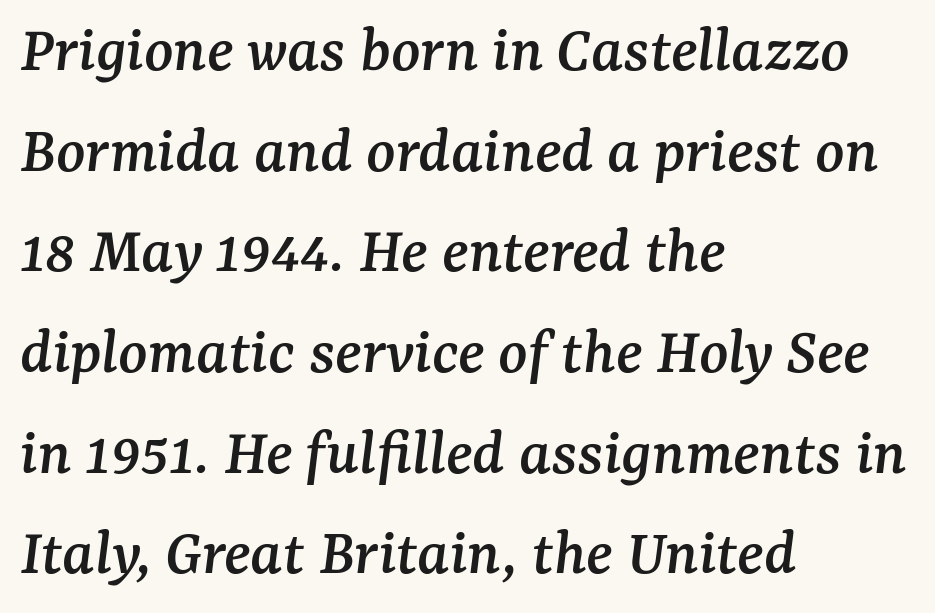
What kind of face is this? One with serifs. The passage shown is not underscored anywhere. The ragged edge is on the right, which tells us the setting is flush left. Posture: slanted. These lines are rendered in a variable-pitch font.
